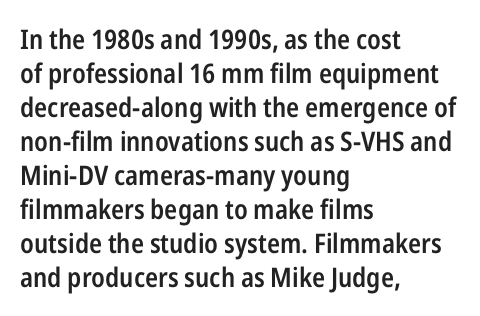
{"italic": "no", "bold": "semi", "underline": "no", "align": "left", "line_spacing": "normal", "line_spacing_ratio": 1.26, "letter_spacing": "normal", "letter_spacing_em": 0.0, "glyph_px": 27}
